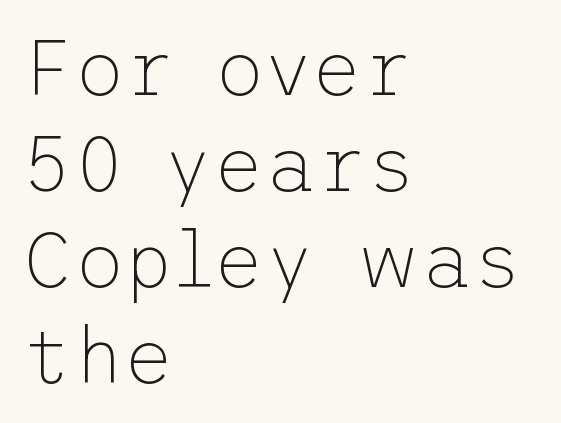
The image shows 78 px thin sans-serif type, upright; set left-aligned, line spacing 1.23x, normal letter spacing, not underlined; low stroke contrast and a medium x-height.
